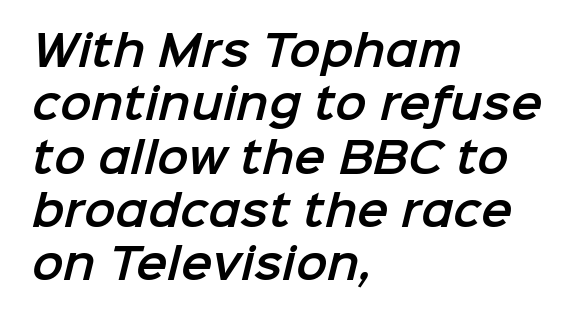
The image shows 42 px sans-serif type; set left-aligned, normal line spacing (1.27x), normal letter spacing, not underlined; low stroke contrast and a medium x-height.
